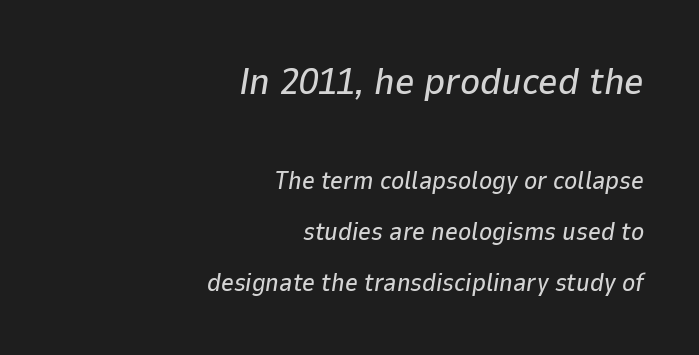
The image shows 38 px text type, italic (leaning right); set right-aligned, loose line spacing (2.04x), normal letter spacing, not underlined; the first (top) block is 1.52x larger; low stroke contrast and a medium x-height.
